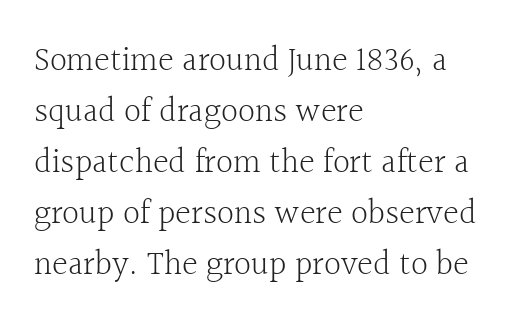
The face looks like a standard text weight, possibly lighter. If you drew a line through each stem, it would be perfectly vertical. The typesetter chose a ragged-right arrangement here. Short note: letters normally spaced. A serif font was chosen for this passage.
